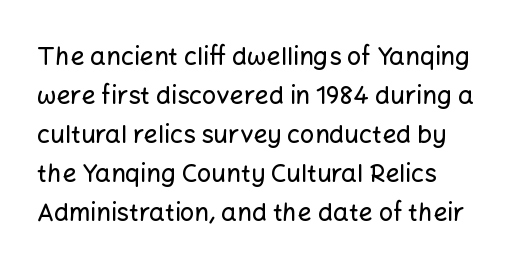
Q: Is the text italic (slanted)? A: No, it is upright.
Q: Is the text underlined? A: No.
Q: How is the paragraph aligned? A: Left-aligned.
Q: Is the spacing between letters normal or unusually wide? A: Normal.
Q: Is the spacing between lines tight, normal or loose? A: Normal.
